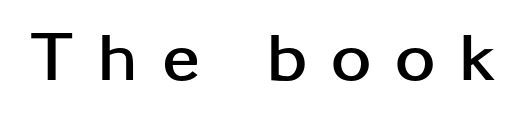
Q: Is the text bold? A: Yes.
Q: Is the text italic (slanted)? A: No, it is upright.
Q: Is the typeface a serif or a sans-serif typeface? A: Sans-serif.
Q: Is the text underlined? A: No.
Q: Is the spacing between letters normal or unusually wide? A: Unusually wide.
Q: Width (condensed, normal, or wide)? A: Wide.
Q: Stroke contrast? A: Low.
Q: x-height? A: Medium.
Q: Monospaced? A: No.
